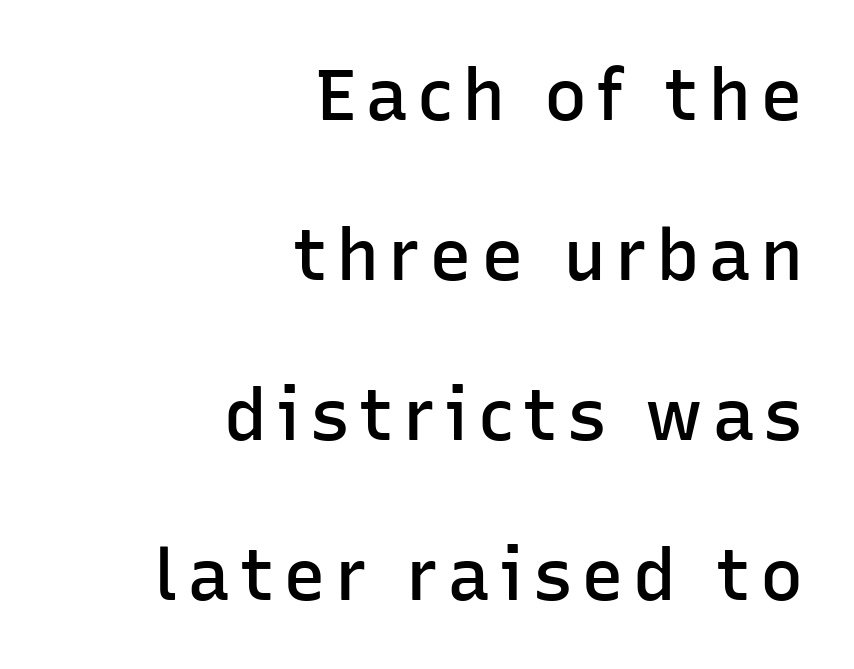
Character widths vary here, with narrow letters taking less room than wide ones. Only glyphs here, with clear space below each row. Casual observation: everything's shoved over to the right. These lines carry some extra weight — a demibold, not a full bold.
